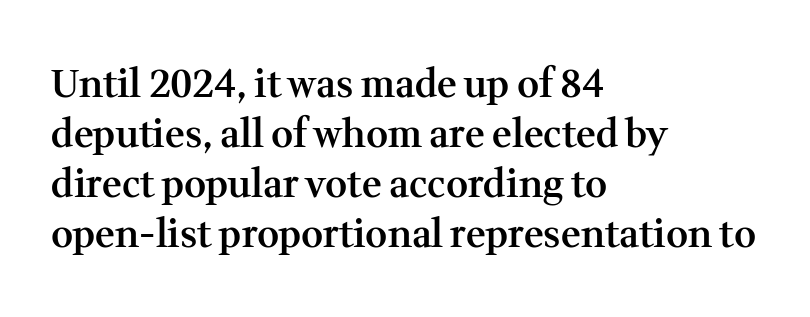
Is the letter spacing exaggerated? No — it looks like the ordinary default. The passage shown is typed in a proportional face where columns would drift. One-word summary of the alignment: left. Firm but not heavy-handed strokes: this text is semibold. Ascenders rise straight up at ninety degrees.
